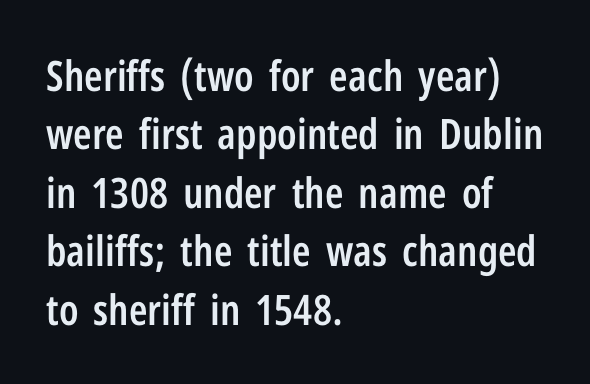
Do the letters lean? They stand straight. The face used here is rendered with its standard letterfit. Do the characters align in a grid? No, the font is proportional. Examine the stroke ends and you'll find no serifs. Strokes here are thickened, but only to semibold level. Compared with a centered layout, this one pins lines to the left instead.
